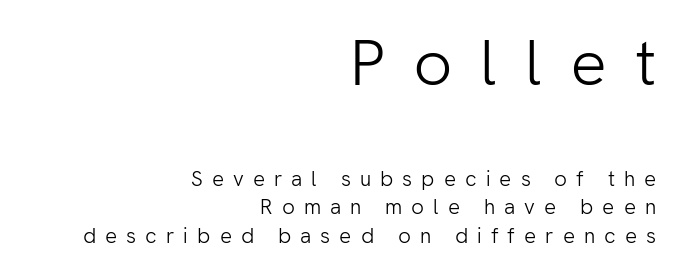
The passage shown is typed in a proportional face where columns would drift. A light-to-regular cut is what we see here. Quick note: interline space is typical. The paragraph shown leans on its right margin.
